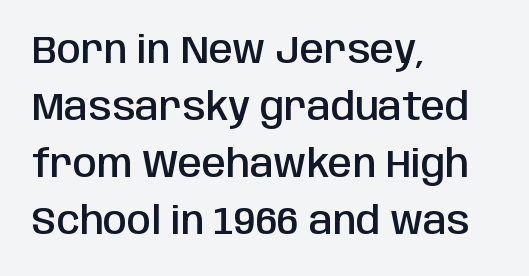
The image shows 39 px semibold, condensed sans-serif type, upright; set left-aligned, normal line spacing (1.46x), normal letter spacing, not underlined; low stroke contrast and a large x-height.
